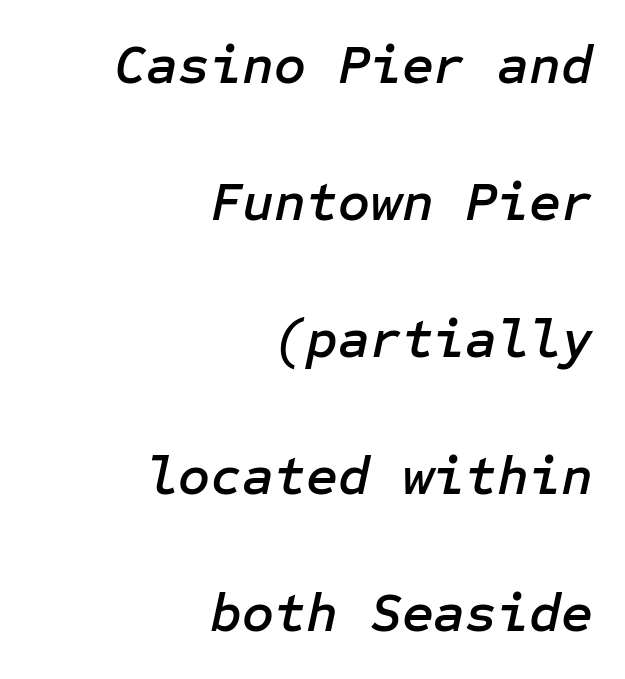
Vertically, the passage feels expansive, rows floating well apart. Words appear dense and cohesive because spacing is normal. Is the block centered? No — it sits flush against the right margin. Honestly, there is no underline to notice here at all. The face used here has a pronounced slope to its letters.
